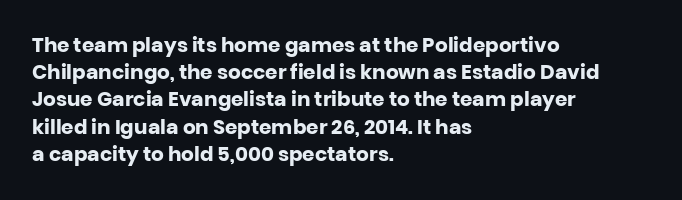
{"italic": "no", "bold": "yes", "underline": "no", "align": "left", "line_spacing": "normal", "line_spacing_ratio": 1.36, "letter_spacing": "normal", "letter_spacing_em": 0.0, "glyph_px": 20}
